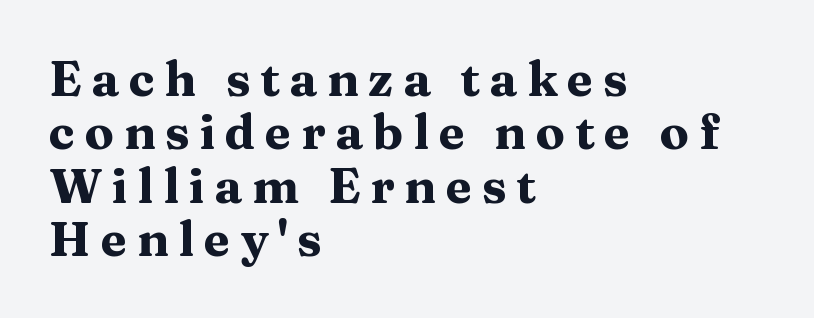
The image shows 48 px heavy, wide serif type, upright; set left-aligned, tight line spacing (1.11x), unusually wide letter spacing (+0.2 em), not underlined; medium stroke contrast and a medium x-height.
